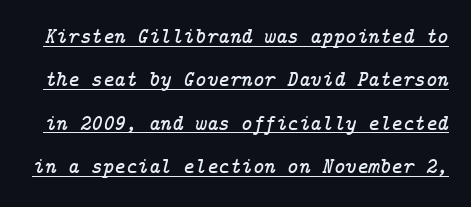
Nobody touched the tracking dial on this one. Airy leading. Designer's note — italics engaged. The face used here appears with an underline applied.
